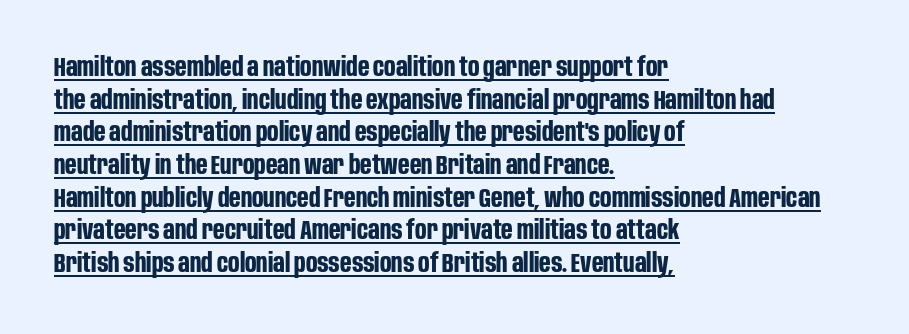
{"italic": "no", "bold": "yes", "underline": "yes", "align": "left", "line_spacing_ratio": 1.21, "letter_spacing": "normal", "letter_spacing_em": 0.0, "glyph_px": 27}
